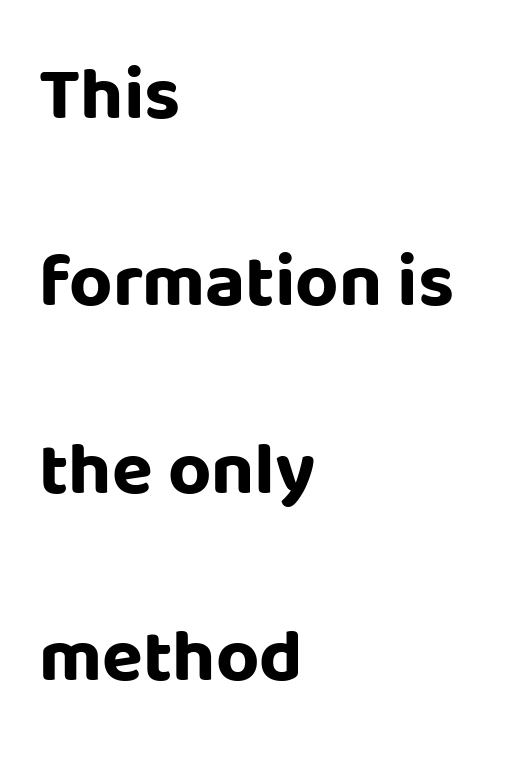
The image shows 75 px bold sans-serif type, upright; set left-aligned, loose line spacing (2.5x), normal letter spacing, not underlined; low stroke contrast and a large x-height.
